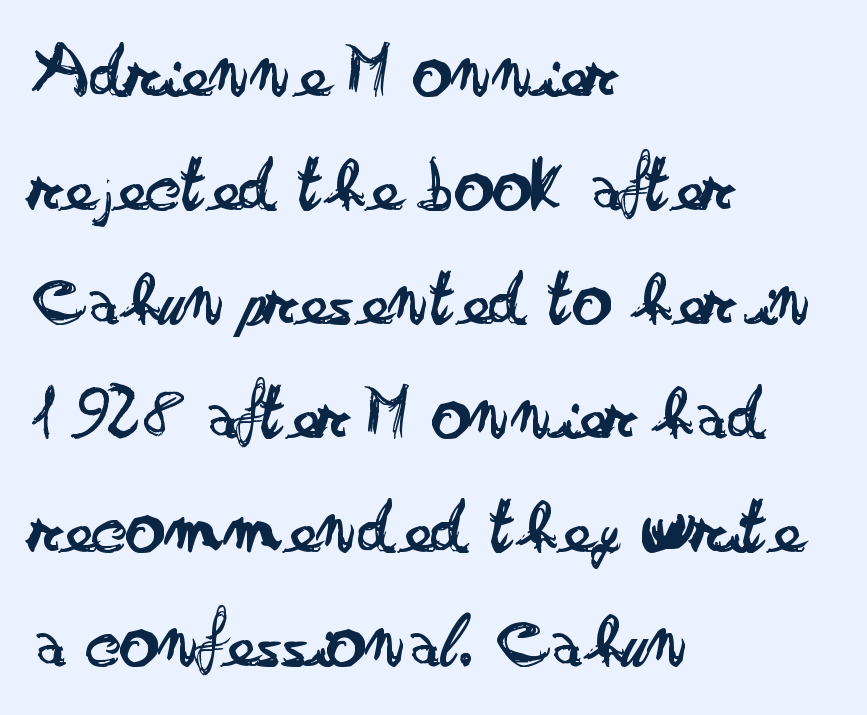
The image shows 77 px regular-weight, wide sans-serif type, upright; set left-aligned, normal line spacing (1.48x), normal letter spacing, not underlined; low stroke contrast and a small x-height.
